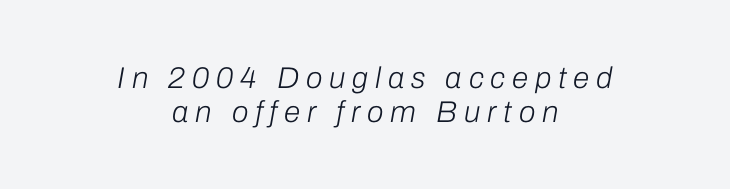
Yep, that's italic — everything's leaning. Nothing heavy about these letters — not bold at all. The rendering uses natural spacing where letterforms have individual widths. Only glyphs here, with clear space below each row. This rendering uses center alignment, leaving both contours irregular but symmetric.
